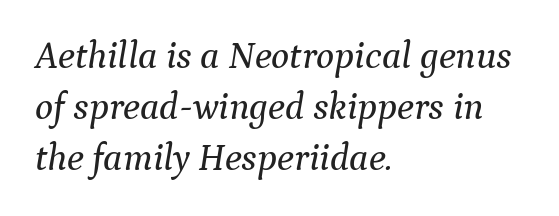
{"serif": "yes", "italic": "yes", "lean": "right", "slant_degrees": 9, "width": "normal", "stroke_contrast": "medium", "x_height": "medium", "monospaced": "no", "underline": "no", "align": "left", "line_spacing": "normal", "line_spacing_ratio": 1.34, "letter_spacing": "normal", "letter_spacing_em": 0.0, "glyph_px": 38}
